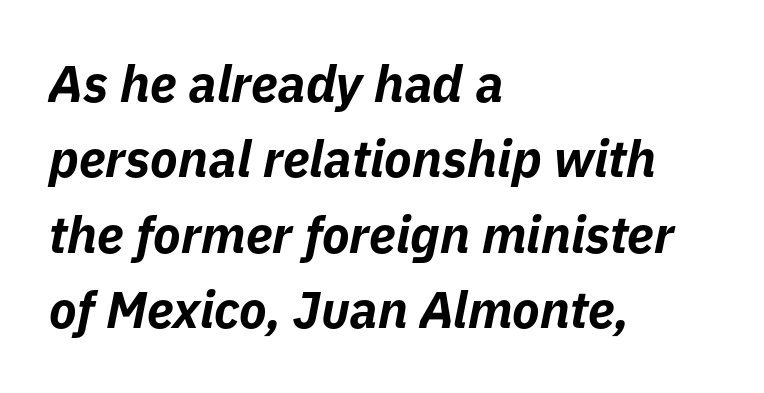
The image shows 51 px bold type, italic (leaning right); set left-aligned, normal line spacing (1.48x), normal letter spacing, not underlined; low stroke contrast and a medium x-height.
